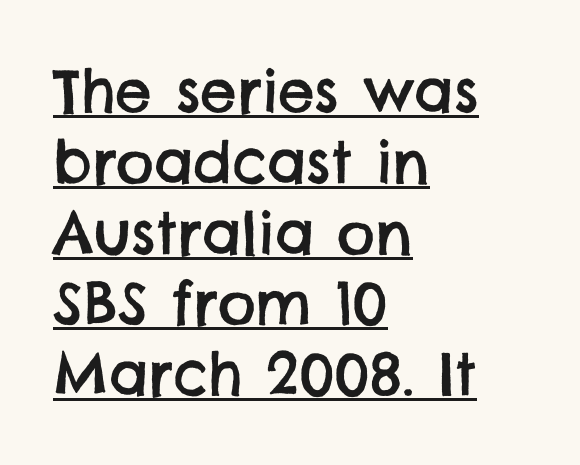
{"serif": "no", "width": "normal", "stroke_contrast": "low", "x_height": "large", "monospaced": "no", "underline": "yes", "align": "left", "line_spacing_ratio": 1.22, "letter_spacing": "normal", "letter_spacing_em": 0.0, "glyph_px": 58}
